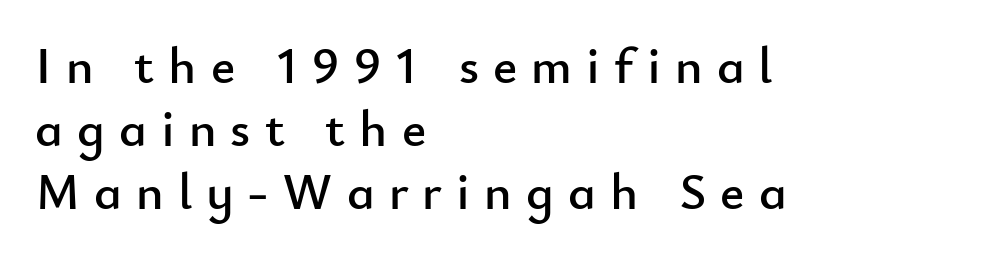
Q: Is the text italic (slanted)? A: No, it is upright.
Q: Is the typeface a serif or a sans-serif typeface? A: Sans-serif.
Q: Is the text underlined? A: No.
Q: How is the paragraph aligned? A: Left-aligned.
Q: Is the spacing between letters normal or unusually wide? A: Unusually wide.
Q: Width (condensed, normal, or wide)? A: Normal.
Q: Stroke contrast? A: Low.
Q: x-height? A: Small.
Q: Monospaced? A: No.
